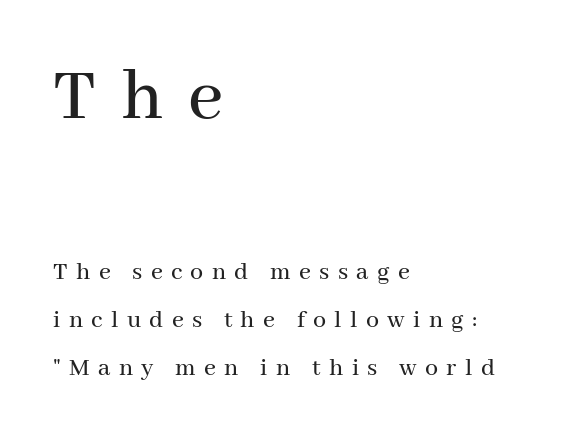
The typeface chosen for these lines features serifs. Is the block centered? No — it sits flush against the left margin. Character size in the leading block exceeds that of the trailing block. Character widths vary here, with narrow letters taking less room than wide ones. Only glyphs here, with clear space below each row. The passage shown has open, widely tracked lettering throughout.
